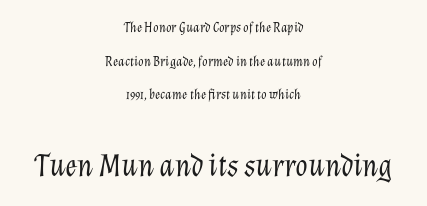
Q: Is the text bold? A: No.
Q: Is the text italic (slanted)? A: Yes, it leans right by about 12 degrees.
Q: Is the text underlined? A: No.
Q: How is the paragraph aligned? A: Centered.
Q: Is the spacing between letters normal or unusually wide? A: Normal.
Q: Is the spacing between lines tight, normal or loose? A: Loose.
Q: Which block of text is set in a larger size, the first (top) or the second (bottom)? A: The second (bottom) one.
Q: Width (condensed, normal, or wide)? A: Normal.
Q: Stroke contrast? A: Low.
Q: x-height? A: Medium.
Q: Monospaced? A: No.
